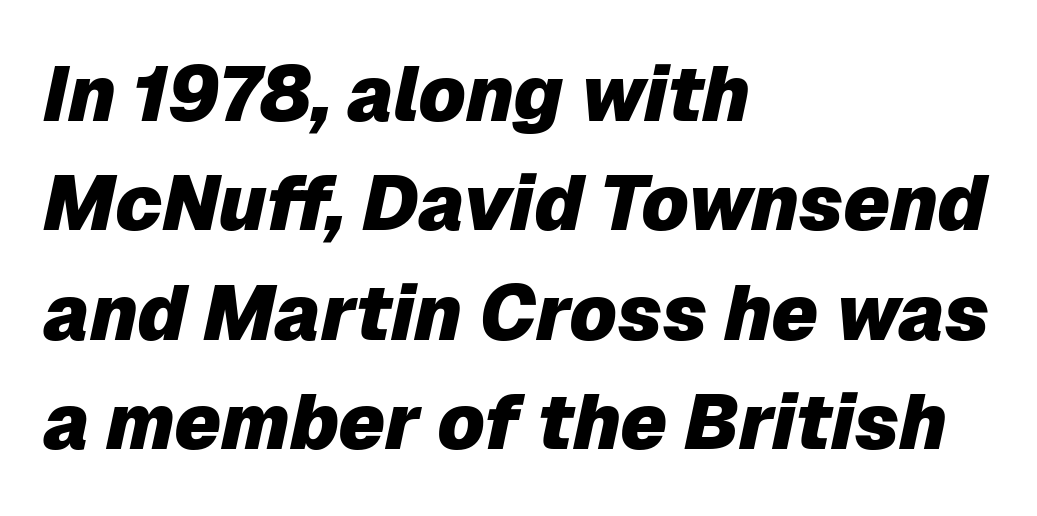
The image shows 77 px heavy type, italic (leaning right); set left-aligned, normal line spacing (1.42x), normal letter spacing, not underlined; low stroke contrast and a medium x-height.
